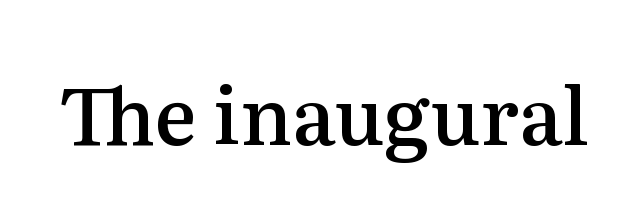
Q: Is the text bold? A: Semi-bold.
Q: Is the text italic (slanted)? A: No, it is upright.
Q: Is the typeface a serif or a sans-serif typeface? A: Serif.
Q: Is the text underlined? A: No.
Q: Is the spacing between letters normal or unusually wide? A: Normal.
Q: Width (condensed, normal, or wide)? A: Normal.
Q: Stroke contrast? A: Medium.
Q: x-height? A: Medium.
Q: Monospaced? A: No.
